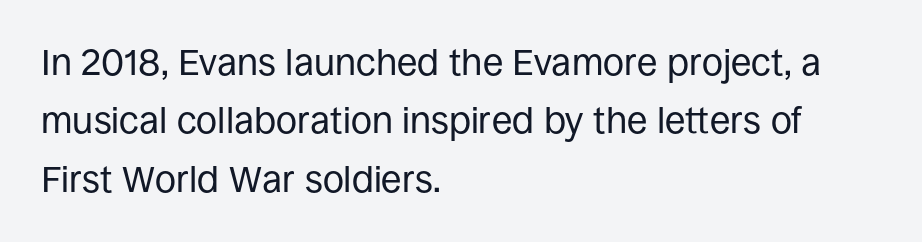
The lettering holds an erect, upright posture throughout. The letters sit at their default tracking, neither squeezed nor spread. These lines sit exactly where default settings would place them. Stems here are at most as thick as an everyday book face. Check the space under the baseline: it is left empty.
